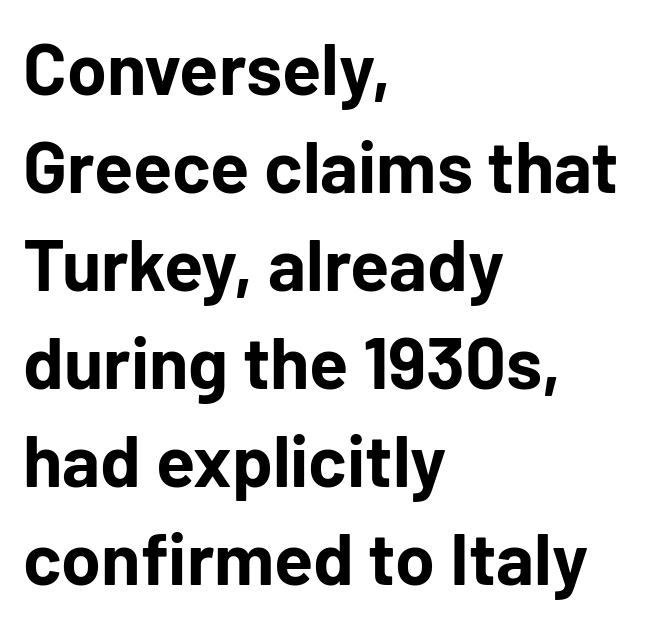
Q: Is the text bold? A: Yes.
Q: Is the text italic (slanted)? A: No, it is upright.
Q: Is the typeface a serif or a sans-serif typeface? A: Sans-serif.
Q: Is the text underlined? A: No.
Q: How is the paragraph aligned? A: Left-aligned.
Q: Is the spacing between letters normal or unusually wide? A: Normal.
Q: Is the spacing between lines tight, normal or loose? A: Normal.
Q: Width (condensed, normal, or wide)? A: Normal.
Q: Stroke contrast? A: Low.
Q: x-height? A: Medium.
Q: Monospaced? A: No.
